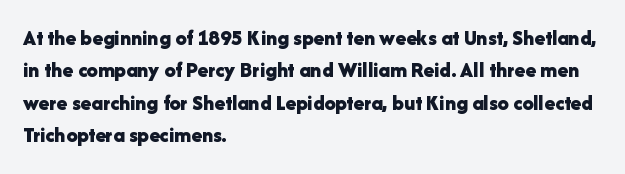
The image shows 22 px bold type, upright; set left-aligned, normal line spacing (1.47x), normal letter spacing, not underlined.
